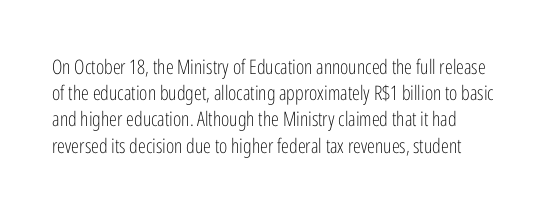
Q: Is the text bold? A: No.
Q: Is the text italic (slanted)? A: No, it is upright.
Q: Is the text underlined? A: No.
Q: Is the spacing between letters normal or unusually wide? A: Normal.
Q: Is the spacing between lines tight, normal or loose? A: Normal.
